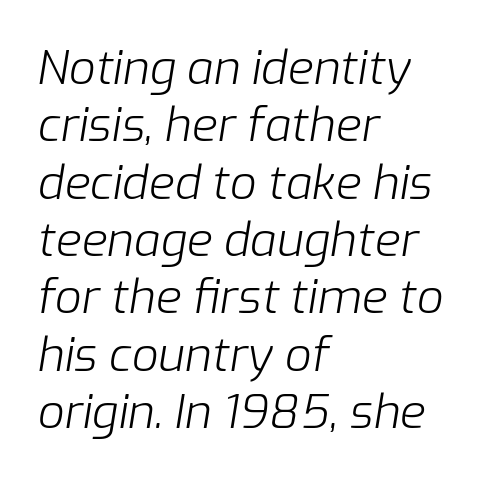
The image shows 47 px light type, italic (leaning right); set left-aligned, line spacing 1.22x, normal letter spacing, not underlined; low stroke contrast and a medium x-height.
